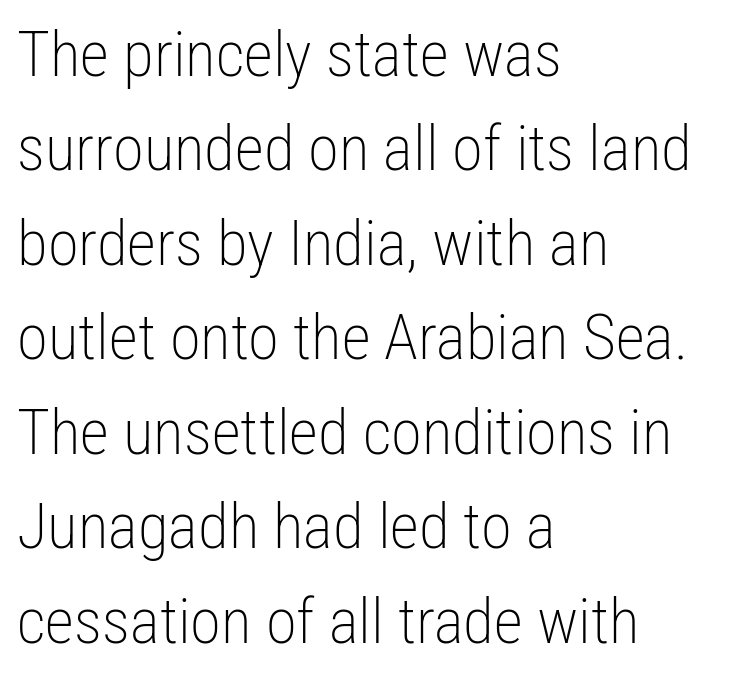
Q: Is the text bold? A: No.
Q: Is the text italic (slanted)? A: No, it is upright.
Q: Is the typeface a serif or a sans-serif typeface? A: Sans-serif.
Q: Is the text underlined? A: No.
Q: How is the paragraph aligned? A: Left-aligned.
Q: Is the spacing between letters normal or unusually wide? A: Normal.
Q: Is the spacing between lines tight, normal or loose? A: Normal.
Q: Width (condensed, normal, or wide)? A: Condensed.
Q: Stroke contrast? A: Low.
Q: x-height? A: Medium.
Q: Monospaced? A: No.
